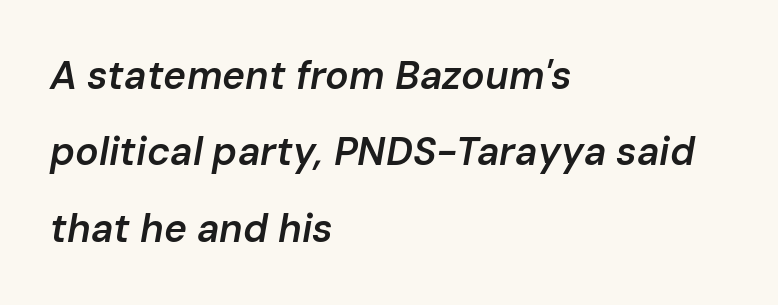
The image shows 39 px semibold type, italic (leaning right); set left-aligned, loose line spacing (1.96x), normal letter spacing, not underlined; low stroke contrast and a medium x-height.
